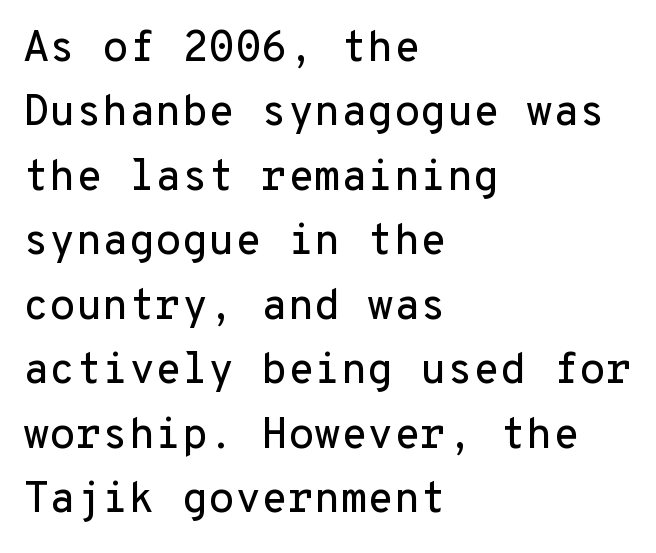
The image shows 43 px sans-serif type, upright, monospaced; set left-aligned, normal line spacing (1.5x), normal letter spacing, not underlined; low stroke contrast and a medium x-height.
